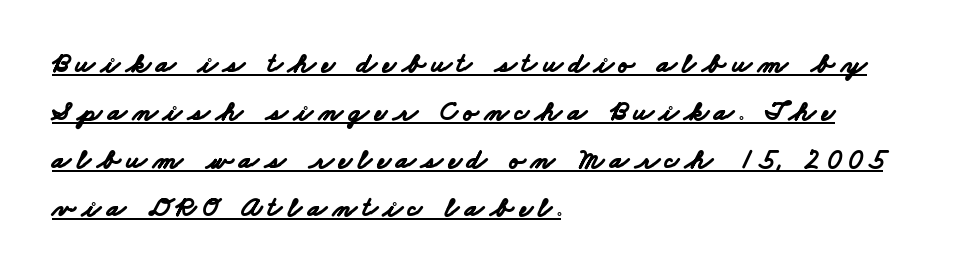
The image shows 28 px bold, wide sans-serif type; set left-aligned, line spacing 1.71x, unusually wide letter spacing (+0.21 em), underlined; low stroke contrast and a small x-height.
